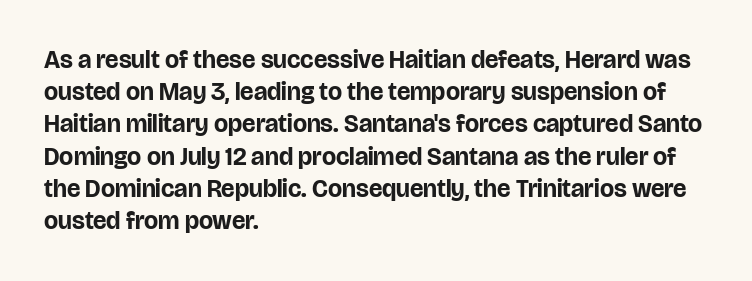
The lines sit at an ordinary, default distance from one another. Italic? Not at all — the glyphs are vertical. This rendering leaves character spacing at its baseline value. A student would call this left alignment; a typographer would say flush left, rag right.
